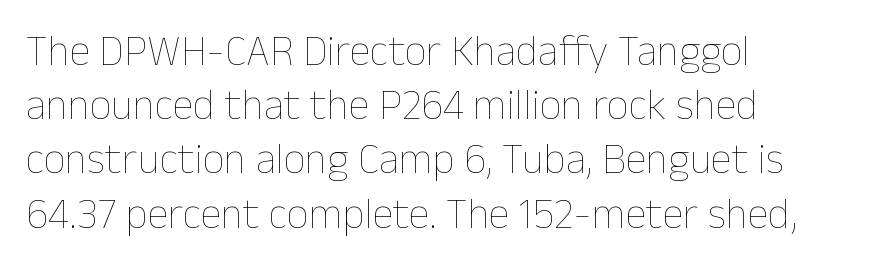
The image shows 43 px thin type, upright; set left-aligned, normal line spacing (1.26x), normal letter spacing, not underlined; low stroke contrast and a medium x-height.
